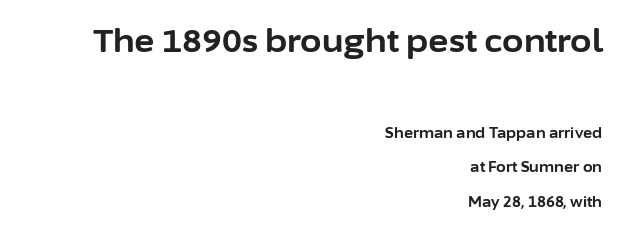
As a designer I'd log this as weight 700, bold. Do the characters align in a grid? No, the font is proportional. There is no visible air inserted between adjacent glyphs. The rag falls on the left side of this text block. Posture: straight, roman, zero tilt.
